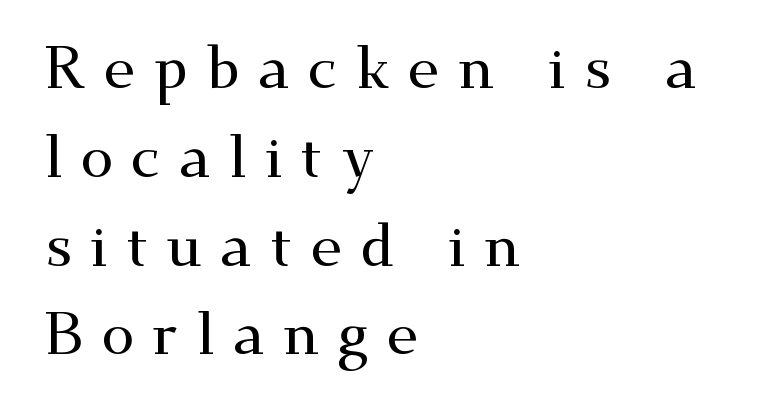
{"serif": "yes", "italic": "no", "width": "wide", "stroke_contrast": "medium", "x_height": "small", "monospaced": "no", "underline": "no", "align": "left", "line_spacing": "normal", "line_spacing_ratio": 1.48, "letter_spacing": "wide", "letter_spacing_em": 0.3, "glyph_px": 60}
